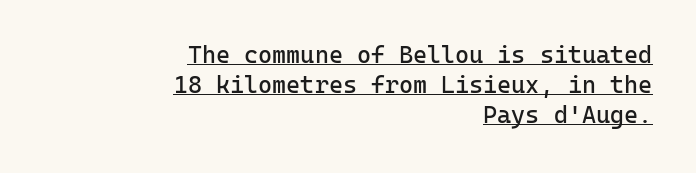
The image shows 24 px text type, upright; set right-aligned, normal line spacing (1.25x), normal letter spacing, underlined.
